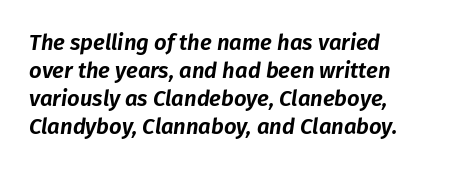
Notice how the passage keeps a crisp vertical edge on the left only. Tracking value appears to be zero — textbook default spacing. Unmarked baselines from the first word to the last. This sample uses an oblique cut, with every glyph tilted off the vertical. Quick note: interline space is typical.
